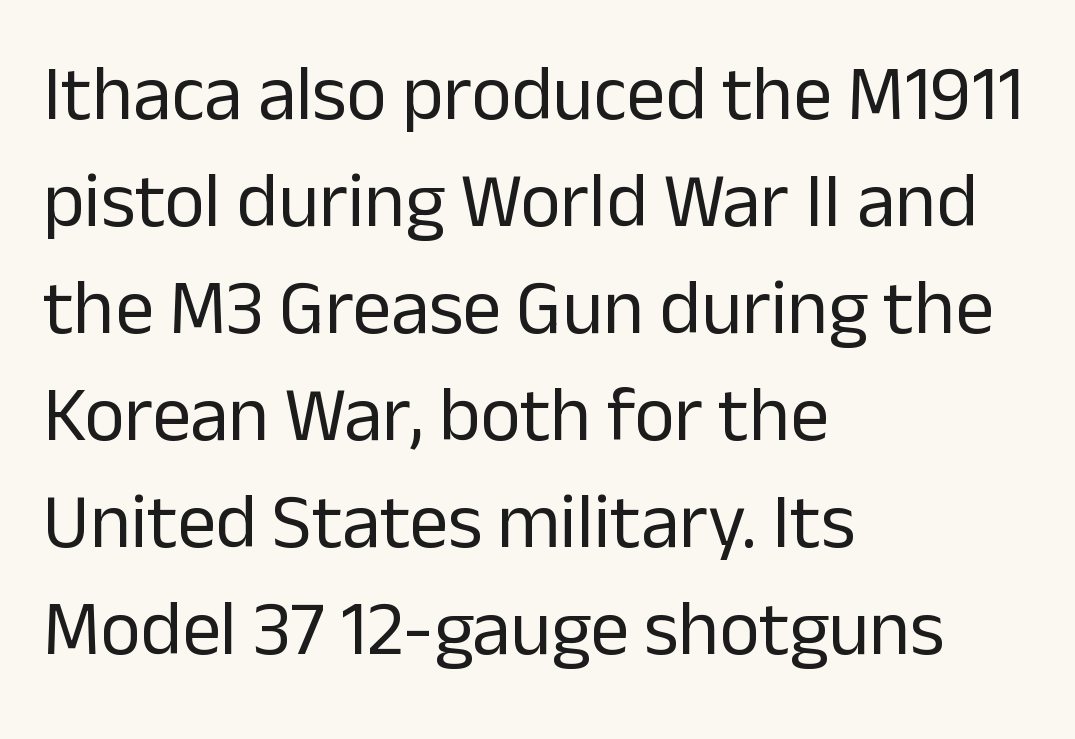
You could not count columns in this text — the font is proportionally spaced. Weight: in the light-to-regular range. This sample is left-justified, so line endings fall wherever the words run out. The words here are not underlined. When letters stand straight like this, we call the style roman or upright. Tracking value appears to be zero — textbook default spacing.
